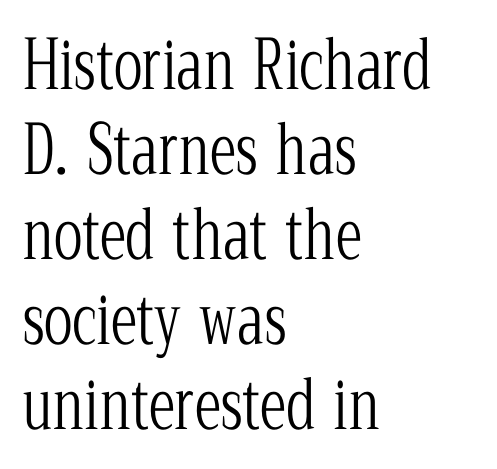
{"serif": "yes", "italic": "no", "bold": "no", "weight": "light", "width": "condensed", "stroke_contrast": "low", "x_height": "medium", "monospaced": "no", "underline": "no", "align": "left", "line_spacing": "normal", "line_spacing_ratio": 1.27, "letter_spacing": "normal", "letter_spacing_em": 0.0, "glyph_px": 67}
